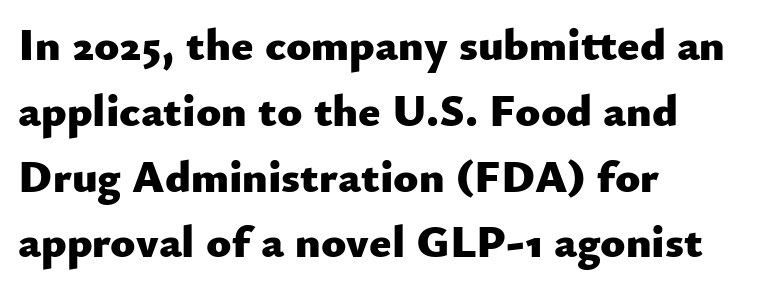
The image shows 46 px heavy sans-serif type, upright; set left-aligned, normal line spacing (1.43x), normal letter spacing, not underlined; low stroke contrast and a small x-height.
